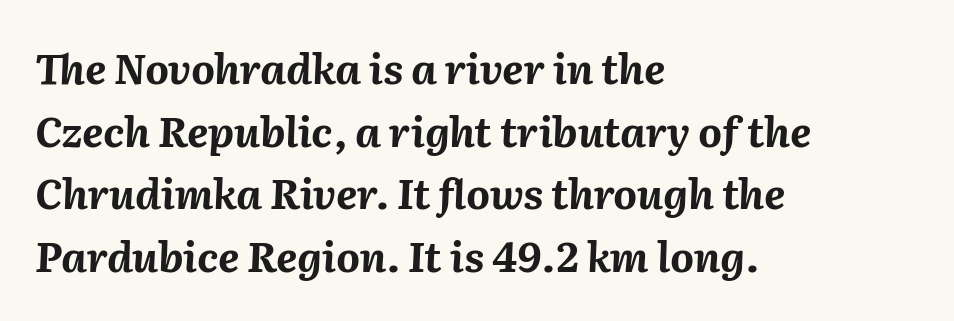
The image shows 41 px bold type, italic (leaning right); set left-aligned, normal line spacing (1.53x), normal letter spacing, not underlined; medium stroke contrast and a medium x-height.
